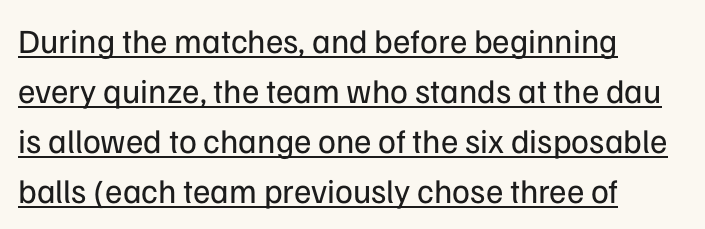
The image shows 34 px regular-weight sans-serif type, upright; set left-aligned, normal line spacing (1.47x), normal letter spacing, underlined; low stroke contrast and a medium x-height.
